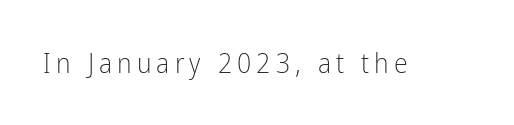
Q: Is the text bold? A: No.
Q: Is the text italic (slanted)? A: No, it is upright.
Q: Is the typeface a serif or a sans-serif typeface? A: Sans-serif.
Q: Is the text underlined? A: No.
Q: Width (condensed, normal, or wide)? A: Condensed.
Q: Stroke contrast? A: Low.
Q: x-height? A: Medium.
Q: Monospaced? A: No.
